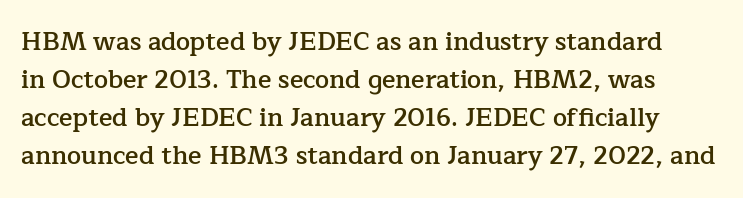
These lines keep a tight, regular rhythm from letter to letter. Does the weight exceed regular? Yes, but only to semibold. No italicization has been applied; the sample stays upright. The zone under the glyphs is completely vacant. Regarding leading, the lines here are spaced in the standard way.
